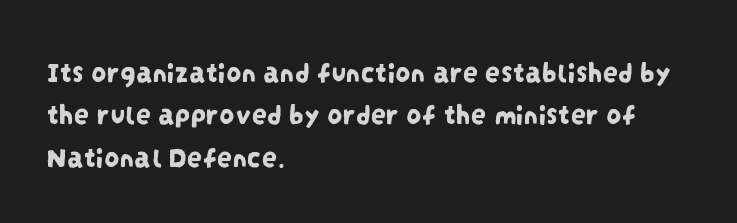
Q: Is the typeface a serif or a sans-serif typeface? A: Sans-serif.
Q: Is the text underlined? A: No.
Q: How is the paragraph aligned? A: Left-aligned.
Q: Is the spacing between letters normal or unusually wide? A: Normal.
Q: Is the spacing between lines tight, normal or loose? A: Normal.
Q: Width (condensed, normal, or wide)? A: Condensed.
Q: Stroke contrast? A: Low.
Q: x-height? A: Large.
Q: Monospaced? A: No.
